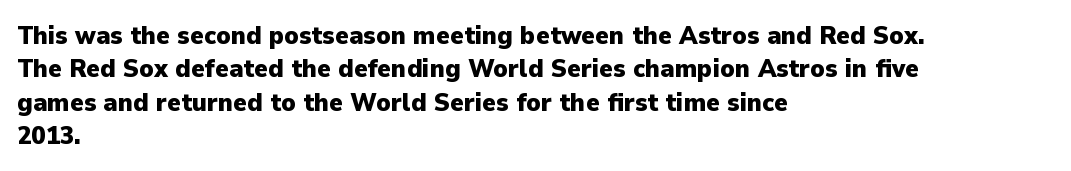
The image shows 26 px bold type, upright; set left-aligned, normal line spacing (1.28x), normal letter spacing, not underlined.
